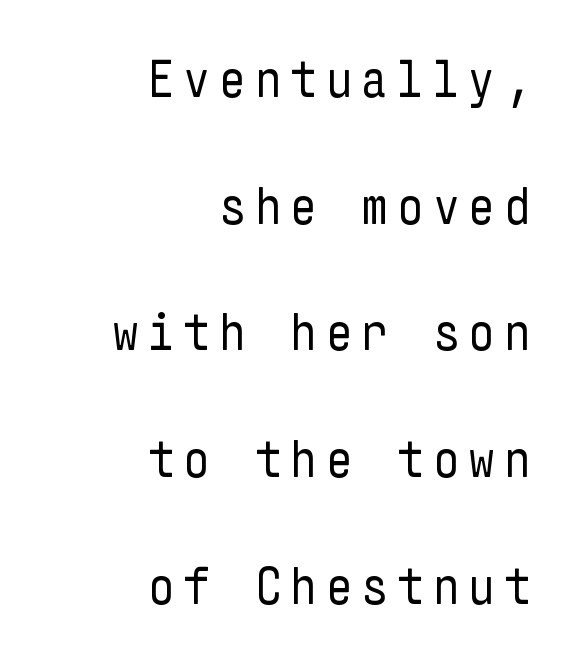
The lines in this sample share a right terminus and differ only in where they begin. Think standard paragraph weight, or any step lighter than that. Style check: upright. The face used here is a sans, in the tradition of grotesques and geometrics. The specimen omits any rule beneath the text block's lines.
